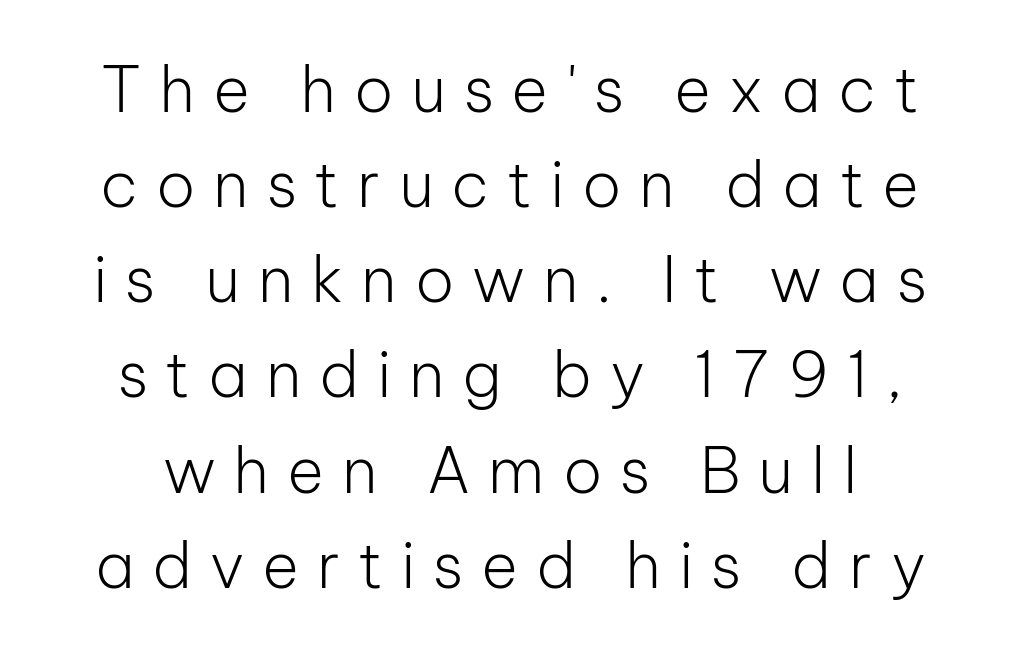
The image shows 63 px light sans-serif type, upright; set normal line spacing (1.51x), unusually wide letter spacing (+0.28 em), not underlined; low stroke contrast and a medium x-height.
